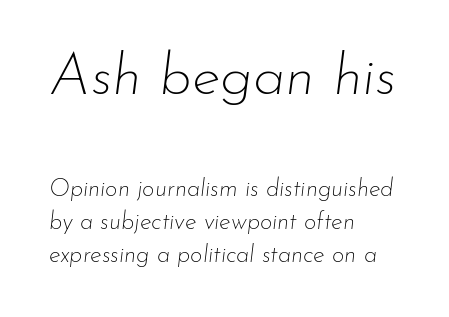
The image shows 59 px thin type, italic (leaning right); set left-aligned, normal line spacing (1.38x), normal letter spacing, not underlined; the first (top) block is 2.46x larger; low stroke contrast and a small x-height.
